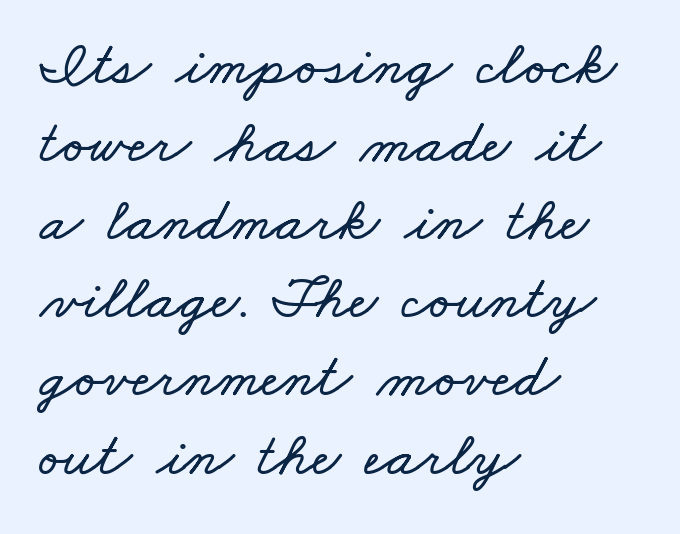
Q: Is the text underlined? A: No.
Q: How is the paragraph aligned? A: Left-aligned.
Q: Is the spacing between letters normal or unusually wide? A: Normal.
Q: Is the spacing between lines tight, normal or loose? A: Normal.
Q: Width (condensed, normal, or wide)? A: Wide.
Q: Stroke contrast? A: Low.
Q: x-height? A: Small.
Q: Monospaced? A: No.
